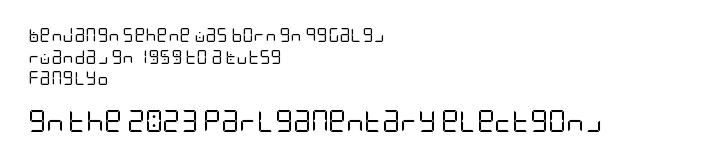
Q: Is the text bold? A: No.
Q: Is the text italic (slanted)? A: No, it is upright.
Q: Is the text underlined? A: No.
Q: How is the paragraph aligned? A: Left-aligned.
Q: Is the spacing between letters normal or unusually wide? A: Normal.
Q: Is the spacing between lines tight, normal or loose? A: Normal.
Q: Which block of text is set in a larger size, the first (top) or the second (bottom)? A: The second (bottom) one.
